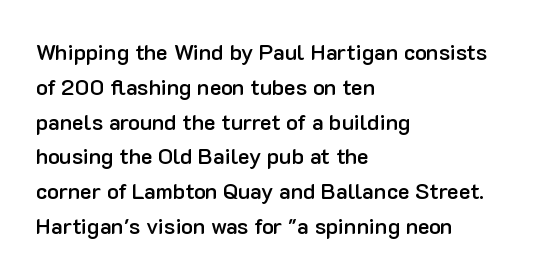
{"italic": "no", "bold": "semi", "underline": "no", "align": "left", "line_spacing": "normal", "line_spacing_ratio": 1.58, "letter_spacing": "normal", "letter_spacing_em": 0.0, "glyph_px": 22}
